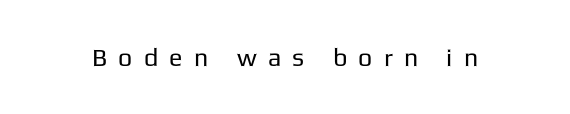
The type sits square on the baseline with zero lean. The weight tops out at a normal text grade. Students, note that the glyphs here are deliberately spaced far apart. Clear beneath every line of the passage.
